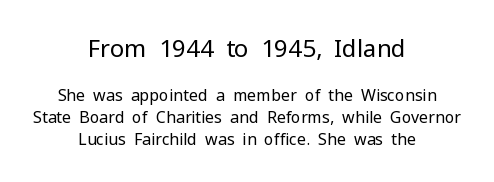
The image shows 24 px text type, upright; set centered, normal line spacing (1.37x), normal letter spacing, not underlined; the first (top) block is 1.5x larger.
